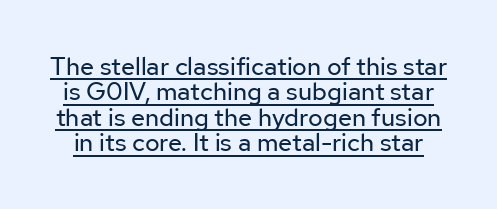
The image shows 25 px text type, upright; set tight line spacing (1.02x), normal letter spacing, underlined.
